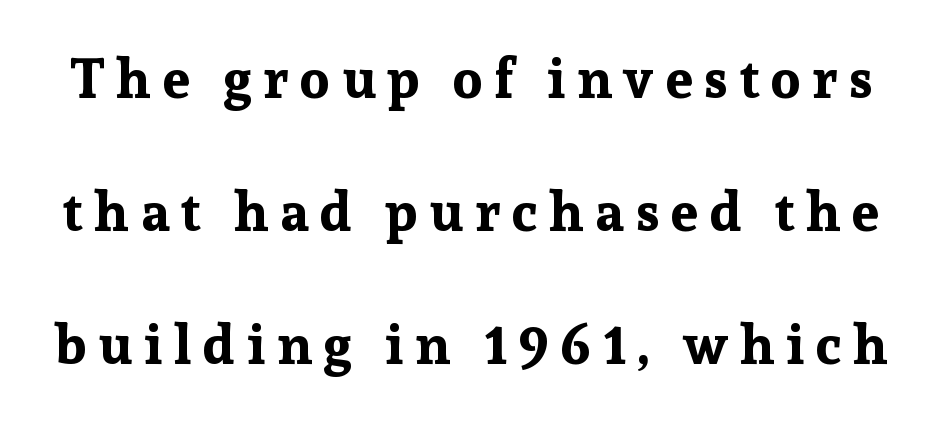
Plenty of ink on the page — the face is bold. A typesetter would mark this as roman, not italic. The baseline area is clear. Does the type have serifs? Yes, each stem ends in a small foot.
